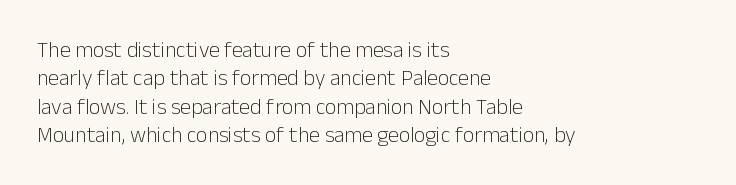
The image shows 22 px text type, upright; set left-aligned, normal line spacing (1.29x), normal letter spacing, not underlined.
